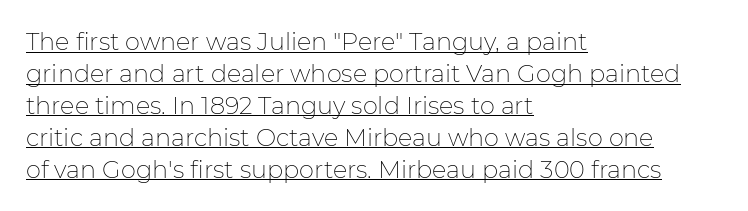
Q: Is the text bold? A: No.
Q: Is the text italic (slanted)? A: No, it is upright.
Q: Is the text underlined? A: Yes.
Q: How is the paragraph aligned? A: Left-aligned.
Q: Is the spacing between letters normal or unusually wide? A: Normal.
Q: Is the spacing between lines tight, normal or loose? A: Normal.
